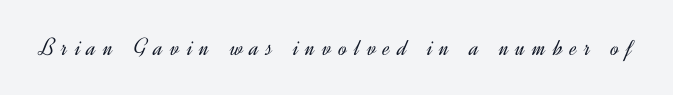
{"bold": "no", "underline": "no", "letter_spacing": "wide", "letter_spacing_em": 0.29, "glyph_px": 25}
